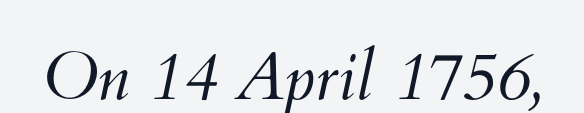
Q: Is the text bold? A: No.
Q: Is the text underlined? A: No.
Q: Is the spacing between letters normal or unusually wide? A: Normal.
Q: Width (condensed, normal, or wide)? A: Normal.
Q: Stroke contrast? A: Medium.
Q: x-height? A: Small.
Q: Monospaced? A: No.
